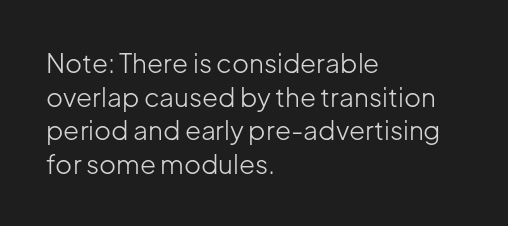
Q: Is the text bold? A: No.
Q: Is the text italic (slanted)? A: No, it is upright.
Q: Is the text underlined? A: No.
Q: How is the paragraph aligned? A: Left-aligned.
Q: Is the spacing between letters normal or unusually wide? A: Normal.
Q: Is the spacing between lines tight, normal or loose? A: Normal.
